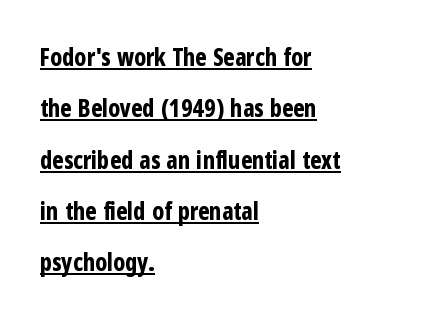
Q: Is the text bold? A: Yes.
Q: Is the text italic (slanted)? A: No, it is upright.
Q: Is the text underlined? A: Yes.
Q: How is the paragraph aligned? A: Left-aligned.
Q: Is the spacing between letters normal or unusually wide? A: Normal.
Q: Is the spacing between lines tight, normal or loose? A: Loose.
